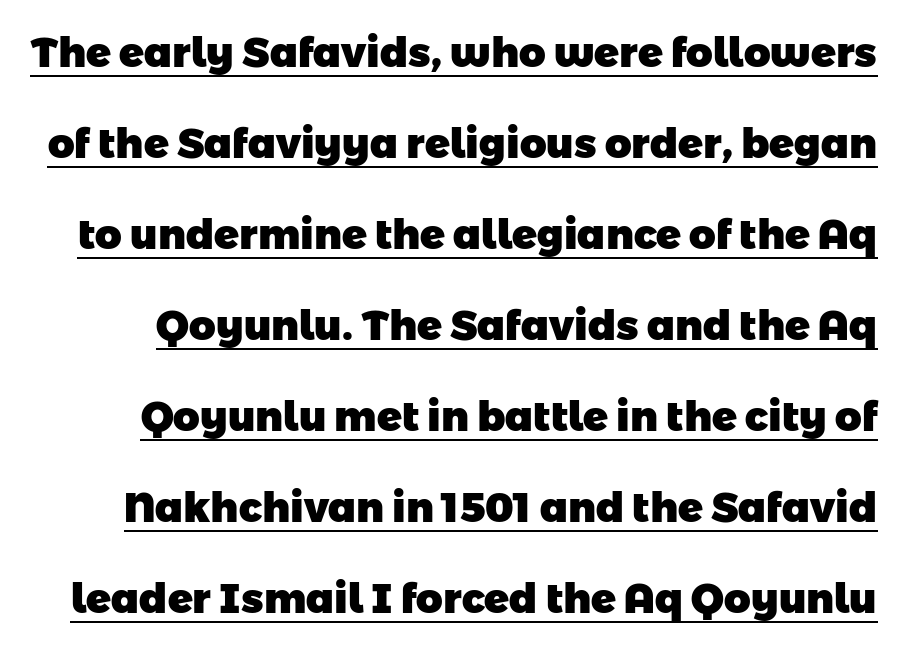
Q: Is the text bold? A: Yes.
Q: Is the typeface a serif or a sans-serif typeface? A: Sans-serif.
Q: Is the text underlined? A: Yes.
Q: Is the spacing between letters normal or unusually wide? A: Normal.
Q: Is the spacing between lines tight, normal or loose? A: Loose.
Q: Width (condensed, normal, or wide)? A: Normal.
Q: Stroke contrast? A: Low.
Q: x-height? A: Medium.
Q: Monospaced? A: No.
